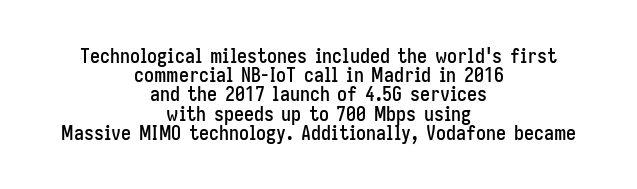
The image shows 20 px text type, upright; set centered, tight line spacing (0.96x), normal letter spacing, not underlined.
